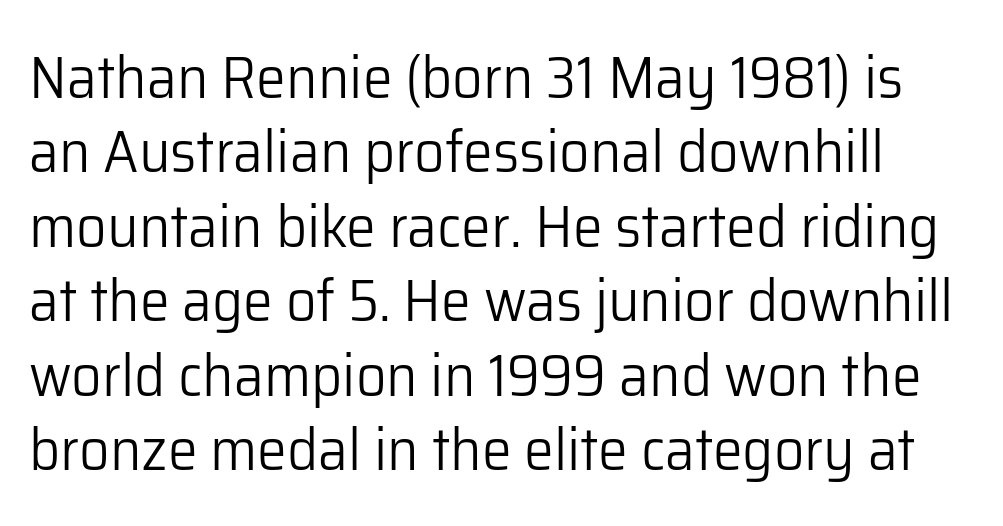
Note the varied advance widths — an 'i' is clearly narrower than an 'm'. Typographically, this falls in the sans-serif category. Italic? Not at all — the glyphs are vertical. Words float on clear page, feet unadorned. Look at the tracking — it's just the regular setting, nothing added. Is the stroke heavy? The answer is a plain regular-or-lighter.
